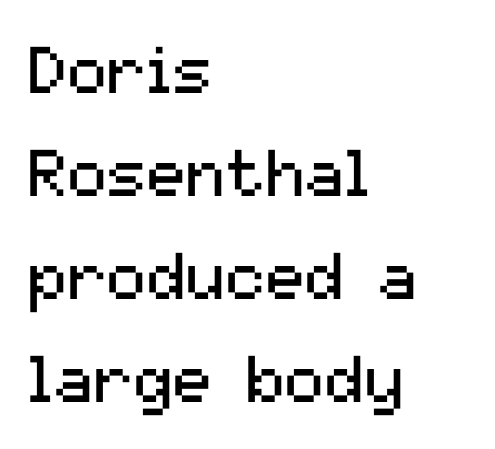
Caption: multi-line text, flush left, ragged right. The foot of each line stays bare and open. Is this a fixed-width face? No — the glyphs have proportional, varying widths. What's the leading like? Ordinary, nothing unusual. The letters stand straight up with perfectly vertical stems. Between one letter and the next there's only the usual sliver of space.
